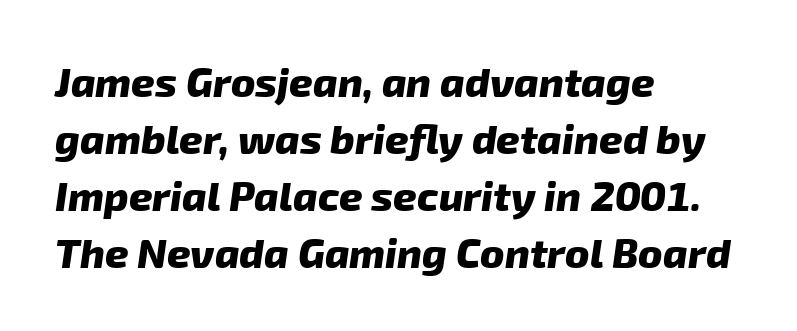
The image shows 41 px heavy sans-serif type; set left-aligned, normal line spacing (1.39x), normal letter spacing, not underlined; low stroke contrast and a medium x-height.
